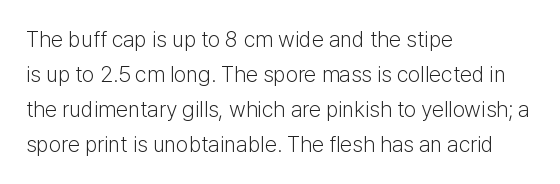
Every stem runs plumb, perpendicular to the baseline. Ink coverage per letter is moderate at most. Does extra space separate the letters? No, they use regular spacing. Line starts are locked; line ends wander. If you measured baseline to baseline, you'd find a middling distance.
